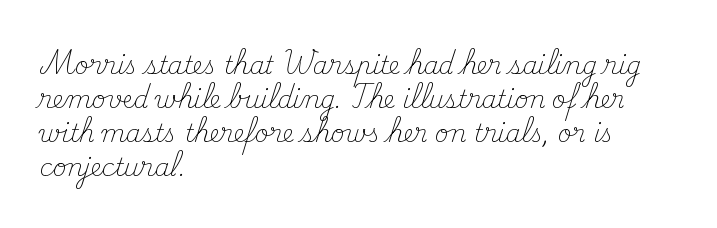
Q: Is the text bold? A: No.
Q: Is the text italic (slanted)? A: Yes.
Q: Is the text underlined? A: No.
Q: How is the paragraph aligned? A: Left-aligned.
Q: Is the spacing between letters normal or unusually wide? A: Normal.
Q: Is the spacing between lines tight, normal or loose? A: Normal.
